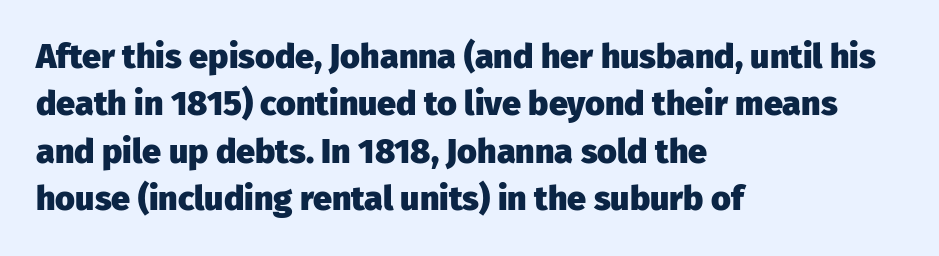
This sample uses an upright cut, with every glyph sitting square on the baseline. What stands out about the letter spacing? Nothing — it is the standard amount. These lines are set flush left with a ragged right edge. Typographically, this falls in the sans-serif category. Interline gaps are of average width in this sample. Quick note: underline off.
